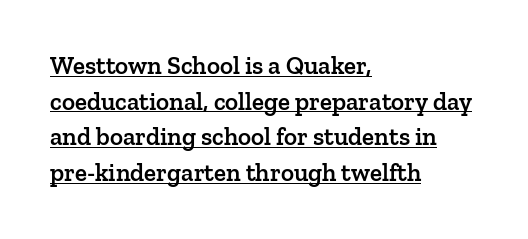
Honestly, the row spacing looks completely unremarkable. Its strokes are somewhat broadened, the hallmark of semibold type. The typesetter chose a ragged-right arrangement here. The rendered words wear a rule along their underside. The passage shown has conventional tracking throughout. Upright lettering throughout.
